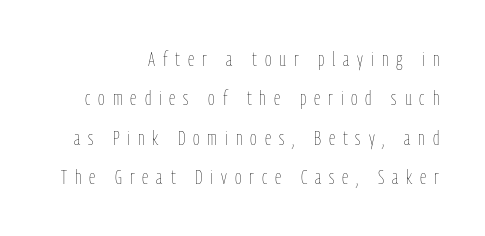
Q: Is the text bold? A: No.
Q: Is the text italic (slanted)? A: No, it is upright.
Q: Is the text underlined? A: No.
Q: How is the paragraph aligned? A: Right-aligned.
Q: Is the spacing between letters normal or unusually wide? A: Unusually wide.
Q: Is the spacing between lines tight, normal or loose? A: Loose.
